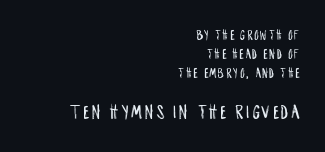
If you measured baseline to baseline, you'd find a middling distance. Size contrast runs from small at the top to large at the bottom. The words here are not underlined. Horizontal alignment here is rightward, an uncommon choice for prose.
